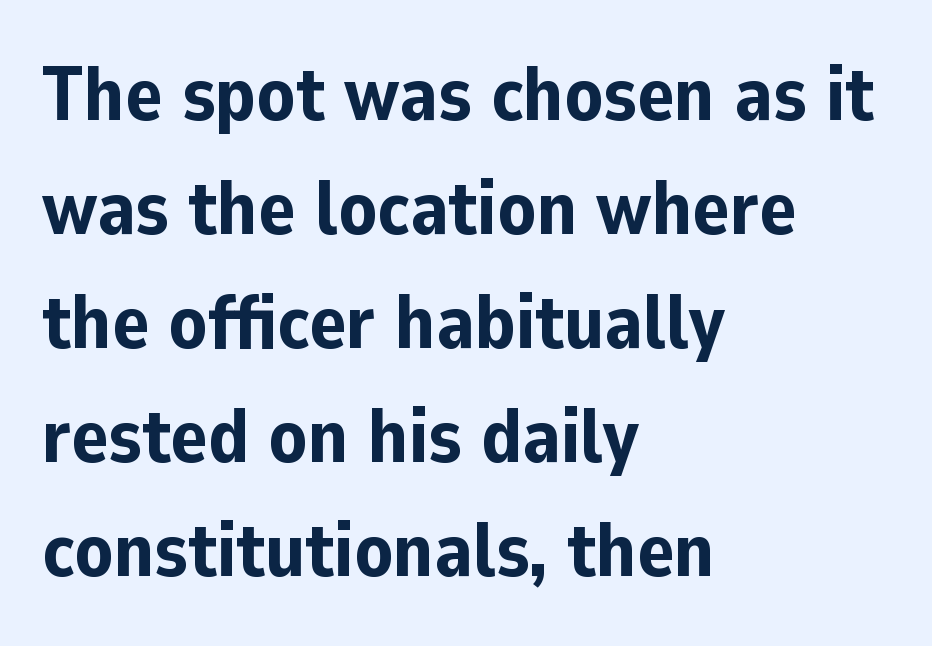
{"serif": "no", "italic": "no", "bold": "yes", "weight": "bold", "width": "normal", "stroke_contrast": "low", "x_height": "medium", "monospaced": "no", "underline": "no", "align": "left", "line_spacing": "normal", "line_spacing_ratio": 1.48, "letter_spacing": "normal", "letter_spacing_em": 0.0, "glyph_px": 77}
